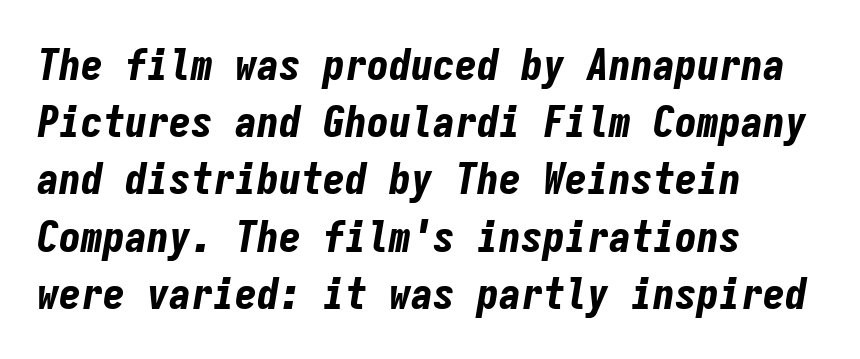
{"italic": "yes", "lean": "right", "slant_degrees": 9, "bold": "yes", "weight": "bold", "width": "condensed", "stroke_contrast": "low", "x_height": "medium", "monospaced": "yes", "underline": "no", "align": "left", "line_spacing": "normal", "line_spacing_ratio": 1.3, "letter_spacing": "normal", "letter_spacing_em": 0.0, "glyph_px": 44}
